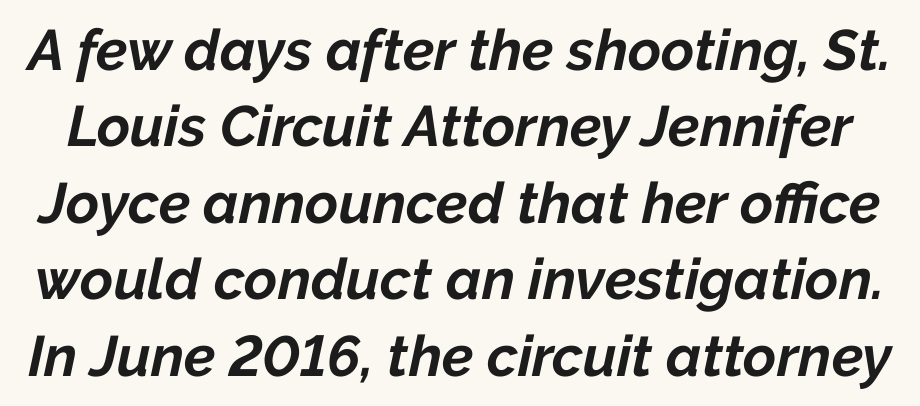
The image shows 57 px bold type, italic (leaning right); set normal line spacing (1.34x), normal letter spacing, not underlined; low stroke contrast and a medium x-height.
